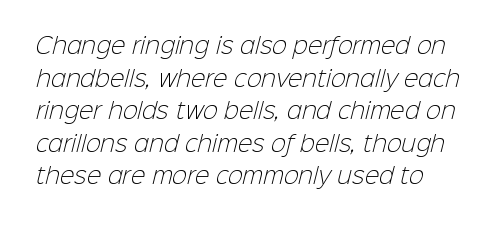
Q: Is the text bold? A: No.
Q: Is the text underlined? A: No.
Q: Is the spacing between letters normal or unusually wide? A: Normal.
Q: Is the spacing between lines tight, normal or loose? A: Normal.
